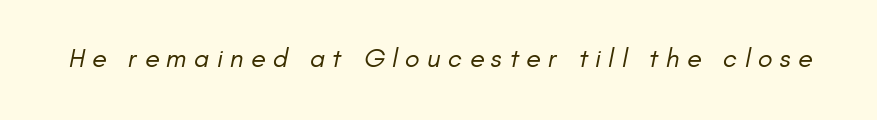
{"bold": "no", "underline": "no", "letter_spacing": "wide", "letter_spacing_em": 0.27, "glyph_px": 27}
